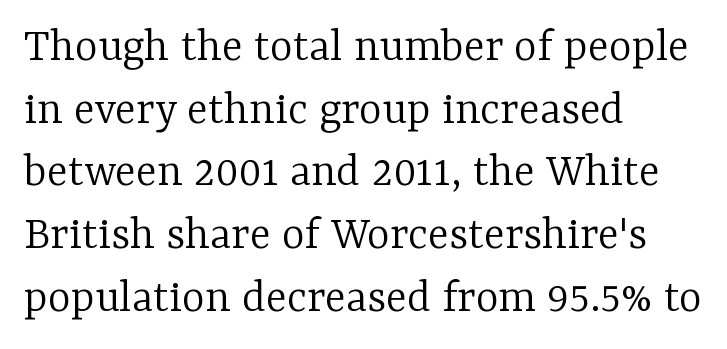
Posture: upright roman. This is serif lettering, the kind often seen in printed books. Summary of vertical rhythm: regular, with standard interline spacing. The strokes carry an ordinary text weight at most. The line texture is even and compact thanks to regular tracking. Layout note: lines flush left.
